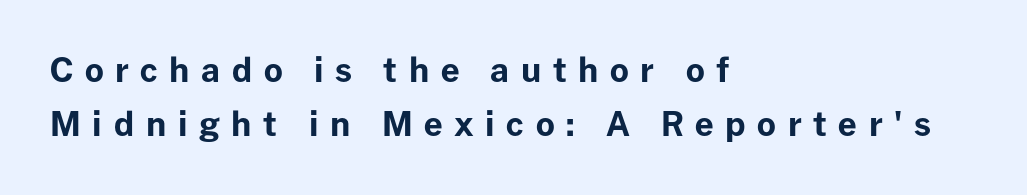
The image shows 33 px bold sans-serif type, upright; set left-aligned, normal line spacing (1.64x), unusually wide letter spacing (+0.35 em), not underlined; low stroke contrast and a medium x-height.
